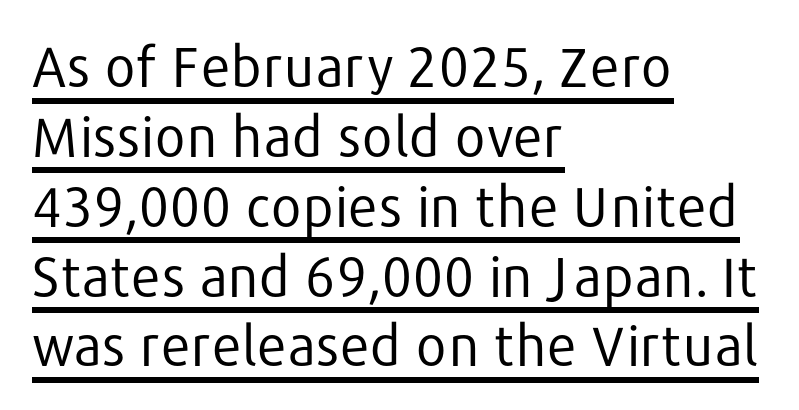
Q: Is the text bold? A: No.
Q: Is the text italic (slanted)? A: No, it is upright.
Q: Is the typeface a serif or a sans-serif typeface? A: Sans-serif.
Q: Is the text underlined? A: Yes.
Q: How is the paragraph aligned? A: Left-aligned.
Q: Is the spacing between letters normal or unusually wide? A: Normal.
Q: Is the spacing between lines tight, normal or loose? A: Normal.
Q: Width (condensed, normal, or wide)? A: Normal.
Q: Stroke contrast? A: Low.
Q: x-height? A: Medium.
Q: Monospaced? A: No.
